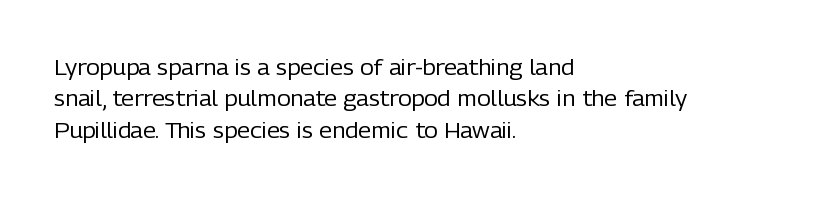
Ordinary non-slanted type is in use. Honestly, the row spacing looks completely unremarkable. These lines keep a tight, regular rhythm from letter to letter. These lines stack with their left ends in a neat column.
